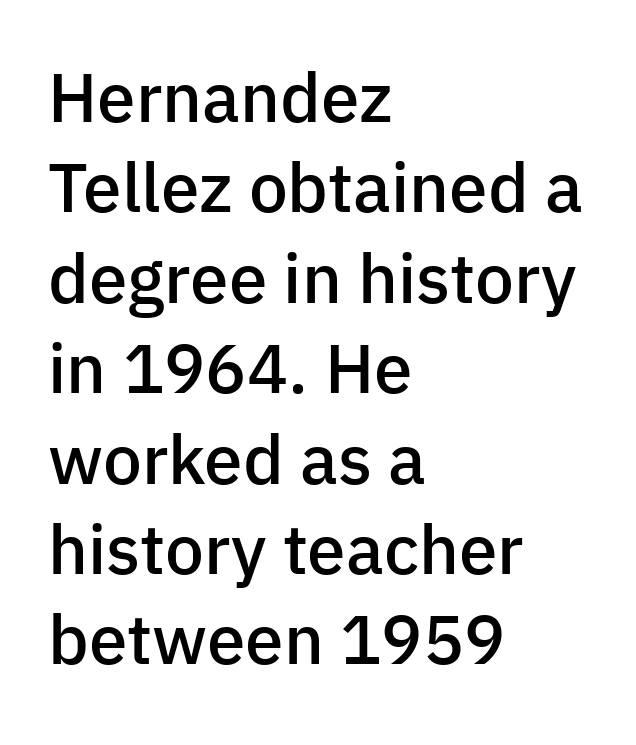
The image shows 69 px semibold sans-serif type, upright; set left-aligned, normal line spacing (1.31x), normal letter spacing, not underlined; low stroke contrast and a medium x-height.
